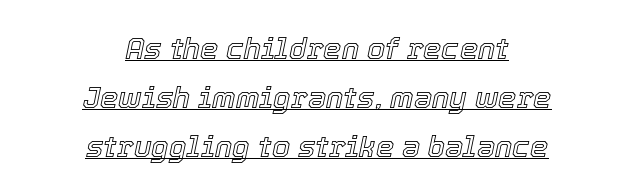
The rendering positions every line midway between the sides. You could call the tracking neutral — neither tight nor loose. Is there an underline? Yes — a line sits under the letters. This sample has the flowing, uneven cadence of proportional lettering.
